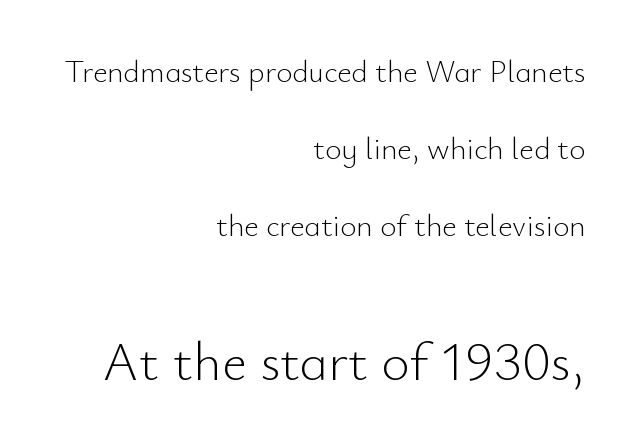
Q: Is the text bold? A: No.
Q: Is the text italic (slanted)? A: No, it is upright.
Q: Is the typeface a serif or a sans-serif typeface? A: Sans-serif.
Q: Is the text underlined? A: No.
Q: How is the paragraph aligned? A: Right-aligned.
Q: Is the spacing between letters normal or unusually wide? A: Normal.
Q: Is the spacing between lines tight, normal or loose? A: Loose.
Q: Which block of text is set in a larger size, the first (top) or the second (bottom)? A: The second (bottom) one.
Q: Width (condensed, normal, or wide)? A: Normal.
Q: Stroke contrast? A: Low.
Q: x-height? A: Small.
Q: Monospaced? A: No.
